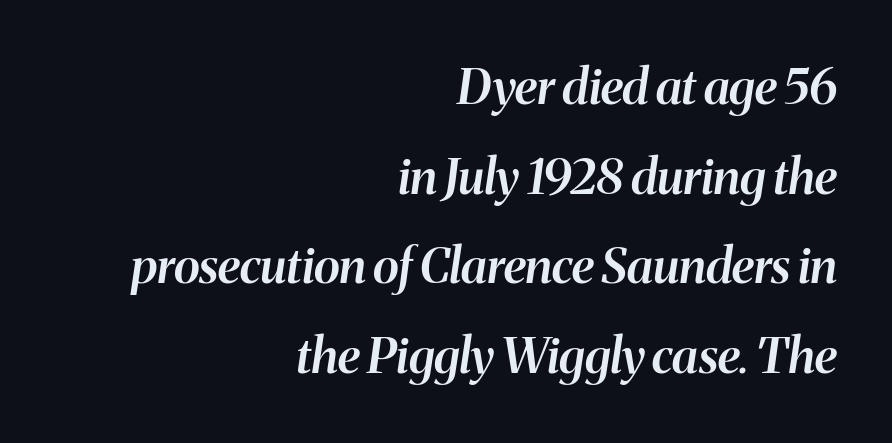
Q: Is the text bold? A: Semi-bold.
Q: Is the text italic (slanted)? A: Yes, it leans right by about 8 degrees.
Q: Is the text underlined? A: No.
Q: How is the paragraph aligned? A: Right-aligned.
Q: Is the spacing between letters normal or unusually wide? A: Normal.
Q: Width (condensed, normal, or wide)? A: Normal.
Q: Stroke contrast? A: Medium.
Q: x-height? A: Medium.
Q: Monospaced? A: No.
